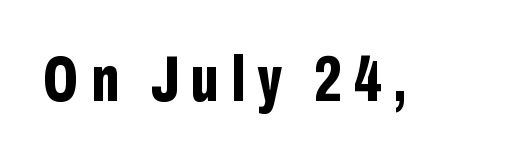
{"serif": "no", "italic": "no", "bold": "yes", "weight": "bold", "width": "condensed", "stroke_contrast": "low", "x_height": "medium", "monospaced": "no", "underline": "no", "glyph_px": 65}
